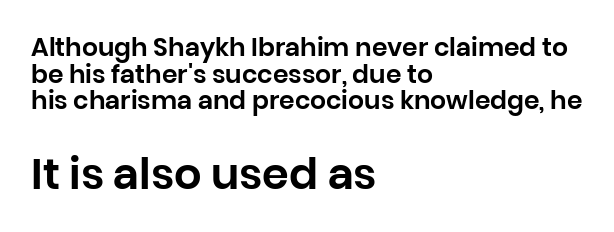
Leading: reduced. Unmarked baselines from the first word to the last. A sans-serif font was chosen for this passage. A classic flush-left, rag-right setting is used for this passage. The axis of the letterforms is exactly vertical. Compared with typical body copy, the letter spacing here is the same.
